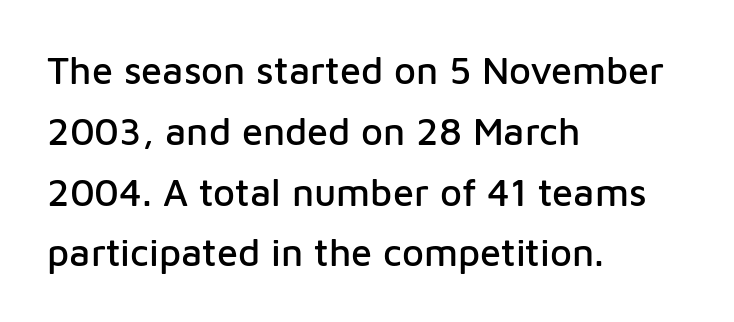
The image shows 38 px sans-serif type, upright; set left-aligned, normal line spacing (1.6x), normal letter spacing, not underlined; low stroke contrast and a medium x-height.
